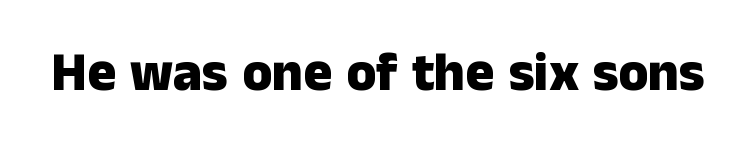
Grotesque or geometric, the face here clearly has no serifs. Observe the ordinary spacing: letters are neighbours, not strangers. Does the lettering tilt? It doesn't — this is upright. A dark, heavy texture on the line: the type is bold. Here the designer chose a conventional face with non-uniform glyph widths.
